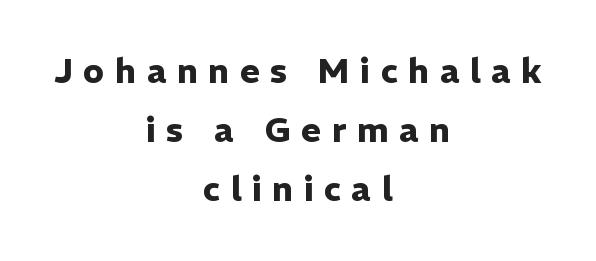
Q: Is the text bold? A: Yes.
Q: Is the text italic (slanted)? A: No, it is upright.
Q: Is the typeface a serif or a sans-serif typeface? A: Sans-serif.
Q: Is the text underlined? A: No.
Q: How is the paragraph aligned? A: Centered.
Q: Is the spacing between letters normal or unusually wide? A: Unusually wide.
Q: Width (condensed, normal, or wide)? A: Normal.
Q: Stroke contrast? A: Low.
Q: x-height? A: Medium.
Q: Monospaced? A: No.
